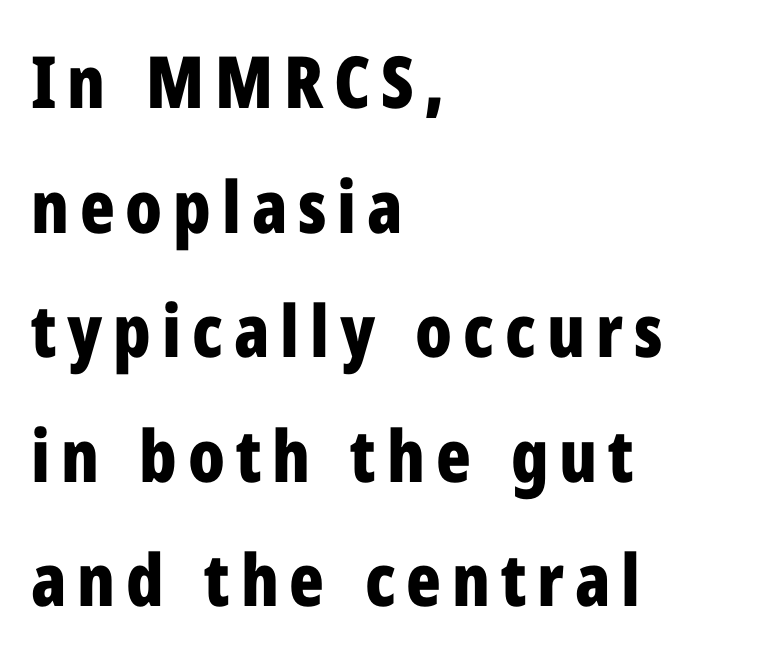
{"serif": "no", "italic": "no", "bold": "yes", "weight": "bold", "width": "condensed", "stroke_contrast": "low", "x_height": "medium", "monospaced": "no", "underline": "no", "align": "left", "line_spacing_ratio": 1.73, "glyph_px": 72}
